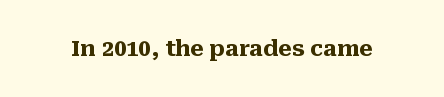
The image shows 22 px bold type, upright; set normal letter spacing, not underlined.
